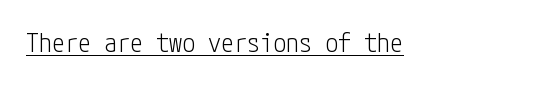
{"italic": "no", "bold": "no", "underline": "yes", "letter_spacing": "normal", "letter_spacing_em": 0.0, "glyph_px": 26}
